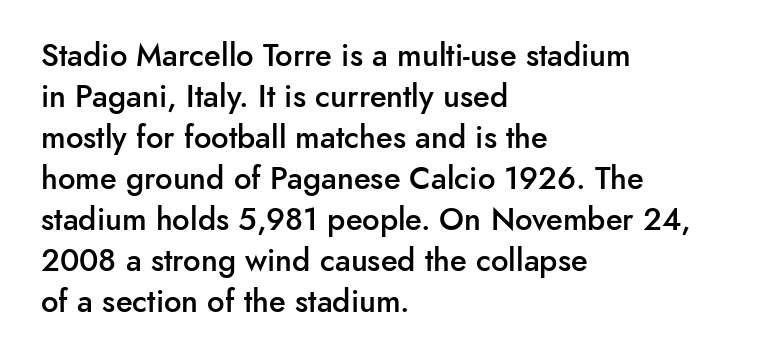
{"serif": "no", "italic": "no", "bold": "semi", "weight": "semibold", "width": "normal", "stroke_contrast": "low", "x_height": "small", "monospaced": "no", "underline": "no", "align": "left", "line_spacing": "normal", "line_spacing_ratio": 1.32, "letter_spacing": "normal", "letter_spacing_em": 0.0, "glyph_px": 31}
